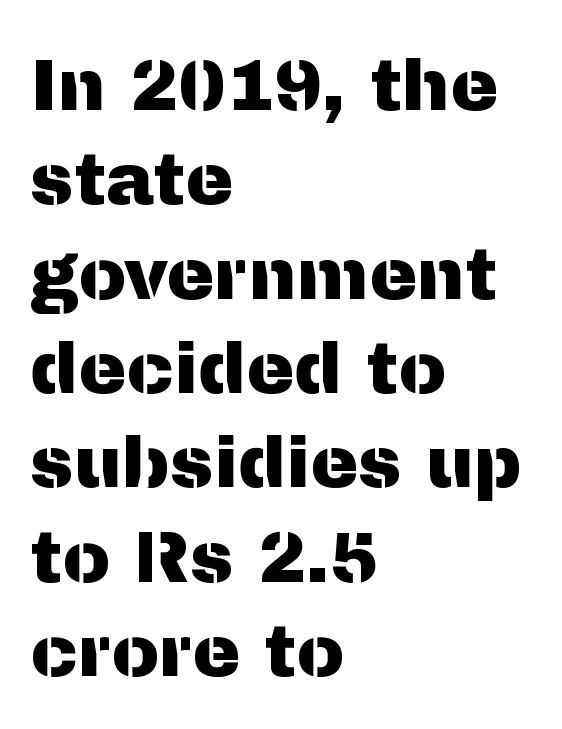
The image shows 72 px sans-serif type, upright; set left-aligned, normal line spacing (1.31x), normal letter spacing, not underlined; medium stroke contrast and a medium x-height.
